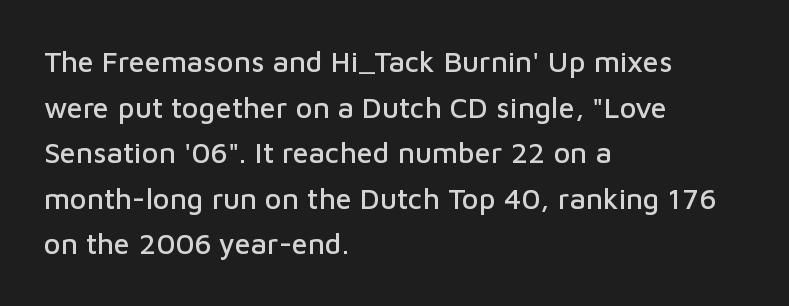
The image shows 29 px sans-serif type, upright; set left-aligned, normal line spacing (1.57x), normal letter spacing, not underlined; low stroke contrast and a medium x-height.
